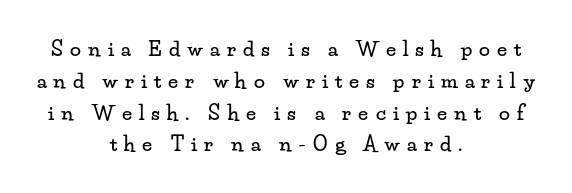
The image shows 20 px text type, upright; set centered, normal line spacing (1.59x), unusually wide letter spacing (+0.35 em), not underlined.
